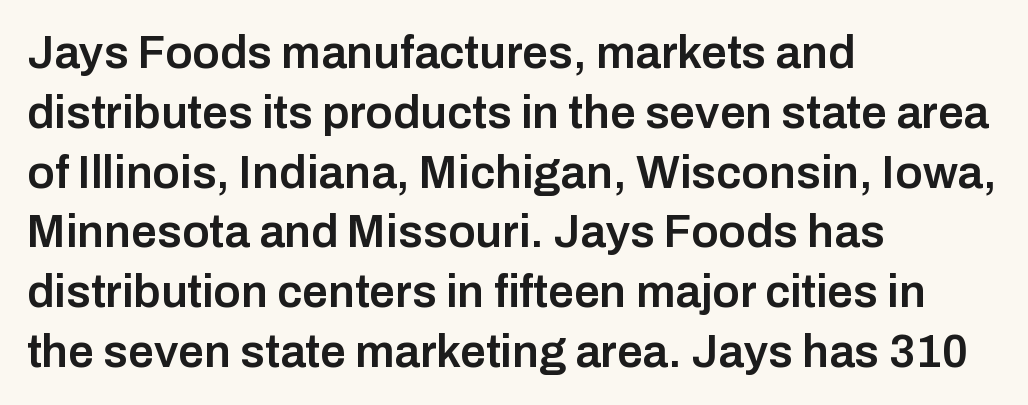
Looks like regular typesetting: each glyph gets only the width it needs. In terms of weight, the rendering is demibold, just under bold. The glyphs are unaccompanied by any horizontal stroke below them. Look at the tracking — it's just the regular setting, nothing added. If you drew a line through each stem, it would be perfectly vertical. To sum up the face: it is a sans, with no serifs.
